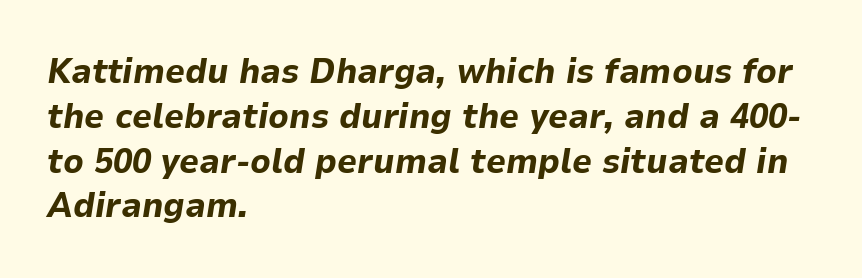
The image shows 35 px bold type, italic (leaning right); set left-aligned, normal line spacing (1.28x), normal letter spacing, not underlined; low stroke contrast and a medium x-height.
